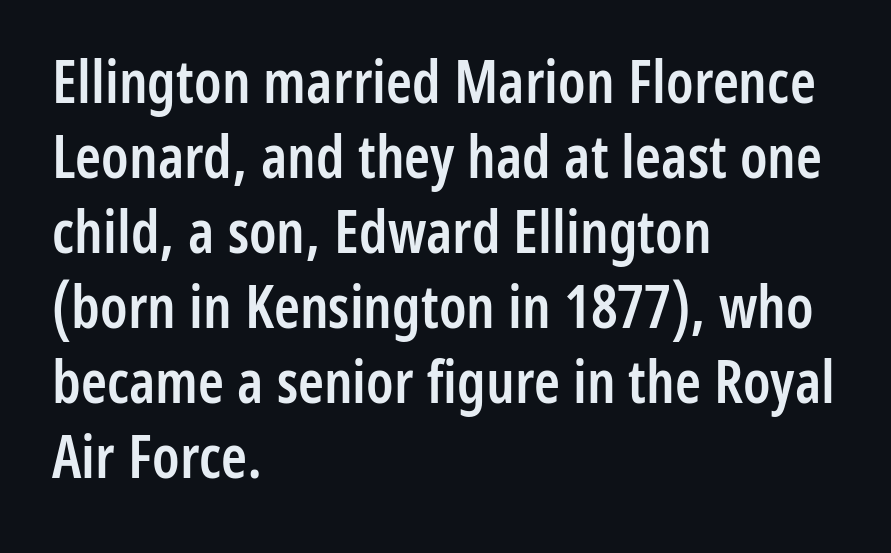
The image shows 59 px semibold, condensed sans-serif type, upright; set left-aligned, normal line spacing (1.27x), normal letter spacing, not underlined; low stroke contrast and a medium x-height.
